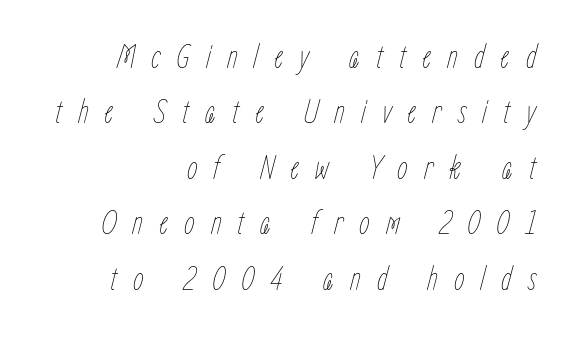
Q: Is the text bold? A: No.
Q: Is the text italic (slanted)? A: Yes, it leans right by about 15 degrees.
Q: Is the text underlined? A: No.
Q: How is the paragraph aligned? A: Right-aligned.
Q: Is the spacing between letters normal or unusually wide? A: Unusually wide.
Q: Is the spacing between lines tight, normal or loose? A: Normal.
Q: Width (condensed, normal, or wide)? A: Condensed.
Q: Stroke contrast? A: Low.
Q: x-height? A: Medium.
Q: Monospaced? A: No.
